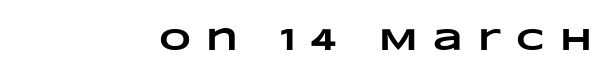
Q: Is the text bold? A: Yes.
Q: Is the text underlined? A: No.
Q: Is the spacing between letters normal or unusually wide? A: Unusually wide.
Q: Width (condensed, normal, or wide)? A: Wide.
Q: Stroke contrast? A: Low.
Q: x-height? A: Large.
Q: Monospaced? A: No.
